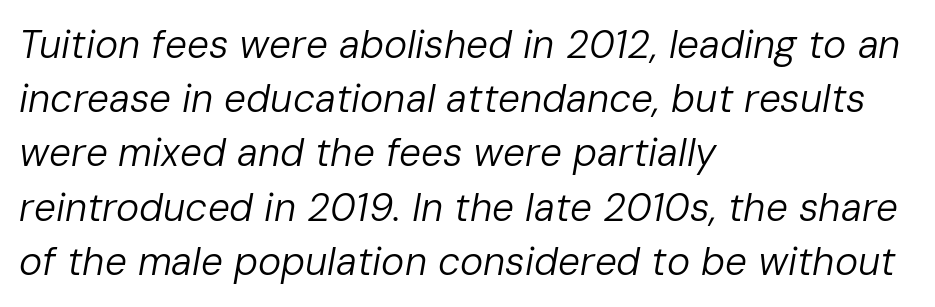
Q: Is the text bold? A: No.
Q: Is the text italic (slanted)? A: Yes, it leans right by about 10 degrees.
Q: Is the text underlined? A: No.
Q: How is the paragraph aligned? A: Left-aligned.
Q: Is the spacing between letters normal or unusually wide? A: Normal.
Q: Is the spacing between lines tight, normal or loose? A: Normal.
Q: Width (condensed, normal, or wide)? A: Normal.
Q: Stroke contrast? A: Low.
Q: x-height? A: Medium.
Q: Monospaced? A: No.
